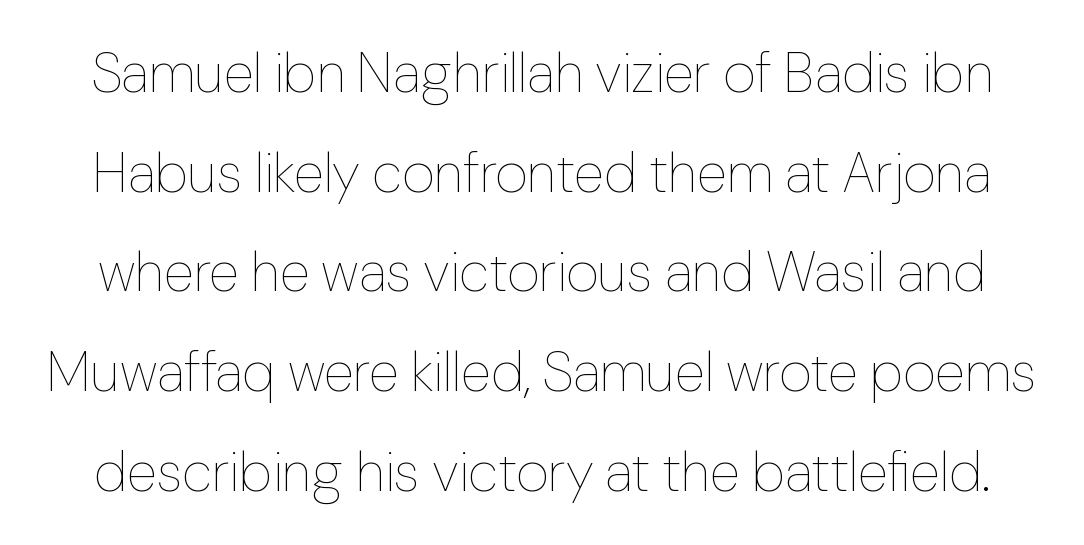
Q: Is the text bold? A: No.
Q: Is the text italic (slanted)? A: No, it is upright.
Q: Is the text underlined? A: No.
Q: Is the spacing between letters normal or unusually wide? A: Normal.
Q: Width (condensed, normal, or wide)? A: Normal.
Q: Stroke contrast? A: Low.
Q: x-height? A: Medium.
Q: Monospaced? A: No.
